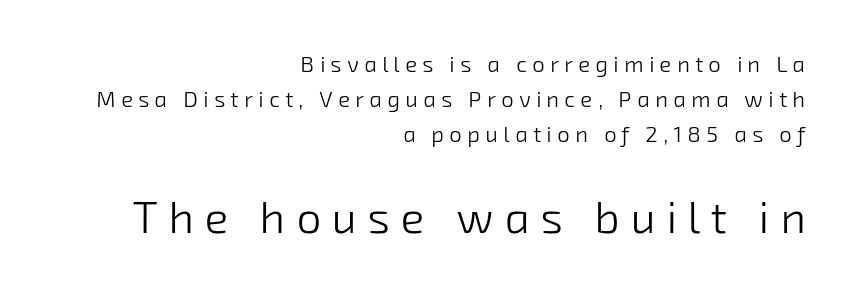
The image shows 44 px light sans-serif type; set right-aligned, normal line spacing (1.58x), unusually wide letter spacing (+0.25 em), not underlined; the second (bottom) block is 2.0x larger; low stroke contrast and a medium x-height.
